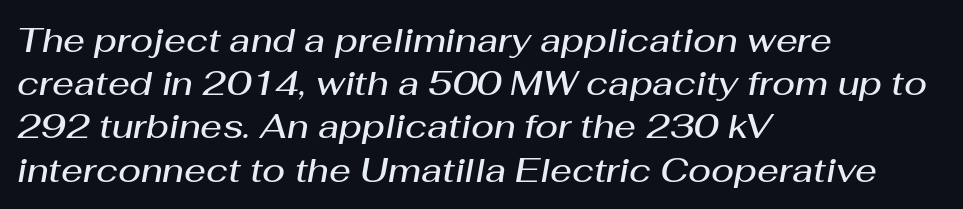
{"italic": "yes", "lean": "right", "slant_degrees": 10, "bold": "semi", "weight": "semibold", "width": "normal", "stroke_contrast": "medium", "x_height": "medium", "monospaced": "no", "underline": "no", "align": "left", "line_spacing": "normal", "line_spacing_ratio": 1.27, "letter_spacing": "normal", "letter_spacing_em": 0.0, "glyph_px": 34}
